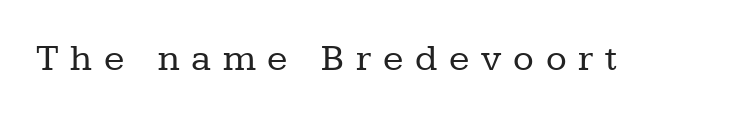
Q: Is the text bold? A: No.
Q: Is the text italic (slanted)? A: No, it is upright.
Q: Is the typeface a serif or a sans-serif typeface? A: Serif.
Q: Is the text underlined? A: No.
Q: Is the spacing between letters normal or unusually wide? A: Unusually wide.
Q: Width (condensed, normal, or wide)? A: Normal.
Q: Stroke contrast? A: Low.
Q: x-height? A: Medium.
Q: Monospaced? A: No.
